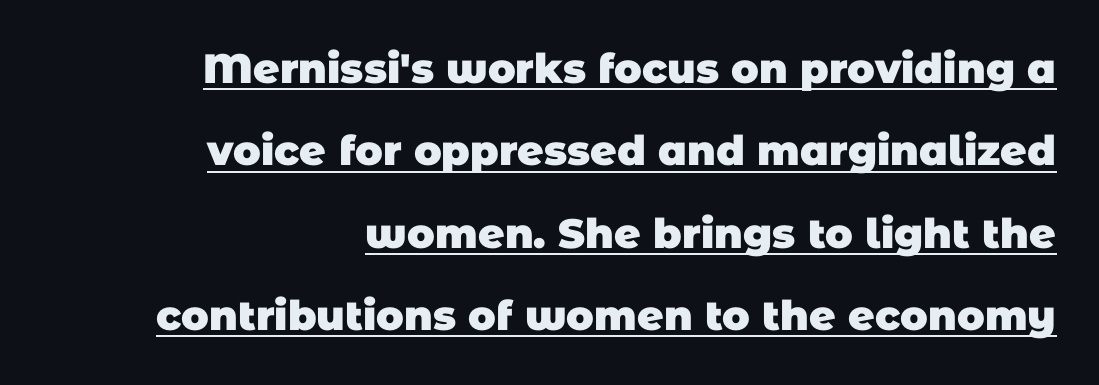
Leading: increased. I'd call this a sans setting — the letters go barefoot. Look at the tracking — it's just the regular setting, nothing added. Students, observe the line beneath the letters — that is underlining.
